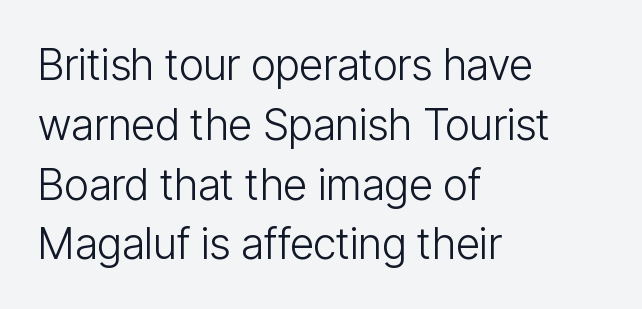
Q: Is the text bold? A: No.
Q: Is the text italic (slanted)? A: No, it is upright.
Q: Is the typeface a serif or a sans-serif typeface? A: Sans-serif.
Q: Is the text underlined? A: No.
Q: How is the paragraph aligned? A: Left-aligned.
Q: Is the spacing between letters normal or unusually wide? A: Normal.
Q: Is the spacing between lines tight, normal or loose? A: Normal.
Q: Width (condensed, normal, or wide)? A: Condensed.
Q: Stroke contrast? A: Low.
Q: x-height? A: Medium.
Q: Monospaced? A: No.
